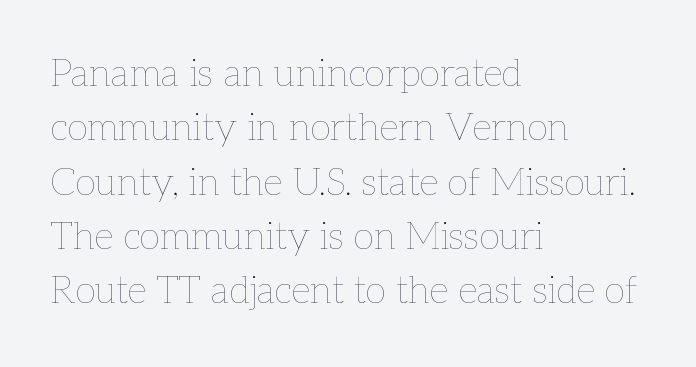
Q: Is the text bold? A: No.
Q: Is the text italic (slanted)? A: No, it is upright.
Q: Is the text underlined? A: No.
Q: How is the paragraph aligned? A: Left-aligned.
Q: Is the spacing between letters normal or unusually wide? A: Normal.
Q: Is the spacing between lines tight, normal or loose? A: Normal.
Q: Width (condensed, normal, or wide)? A: Normal.
Q: Stroke contrast? A: Low.
Q: x-height? A: Medium.
Q: Monospaced? A: No.
